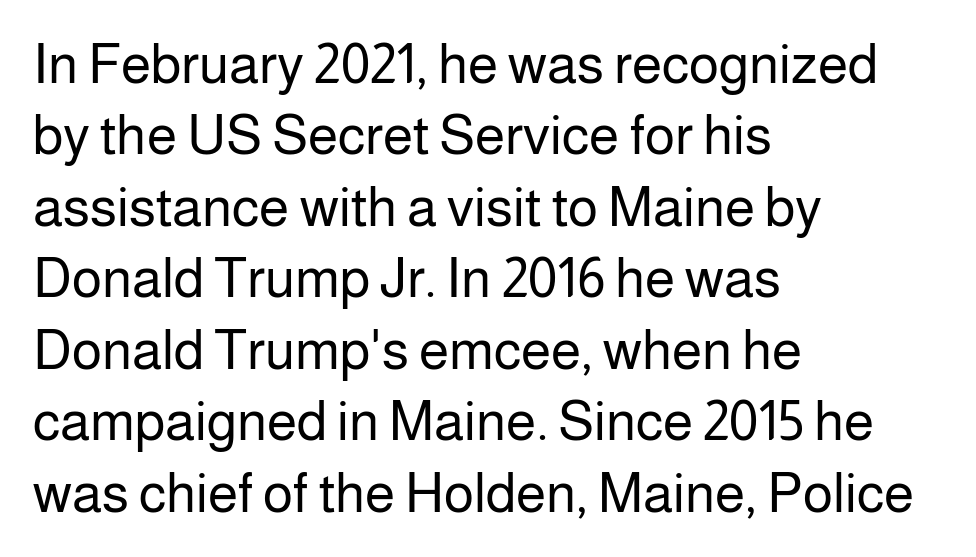
Compared with typical body copy, the letter spacing here is the same. The letters carry no serifs — their stems end cleanly without finishing strokes. Where is the straight margin? On the left. The specimen reads as upright at a glance. Character widths vary here, with narrow letters taking less room than wide ones.
